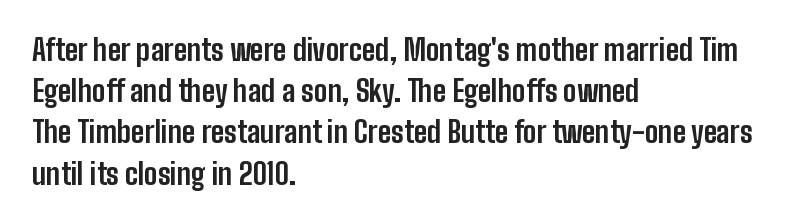
Is this a fixed-width face? No — the glyphs have proportional, varying widths. Stroke thickness is high; the sample reads as a true bold. The zone under the glyphs is completely vacant. The letters sit at their default tracking, neither squeezed nor spread. Quick note: interline space is typical.
